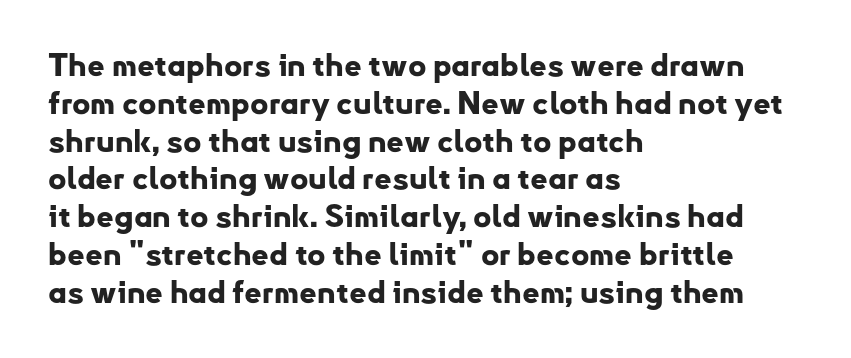
Words appear dense and cohesive because spacing is normal. Is this a sans? Yes — the strokes have no serifs. Heavy, bold letterforms. The passage shown is not underscored anywhere. Upright lettering throughout. The rag falls on the right side of this text block.
